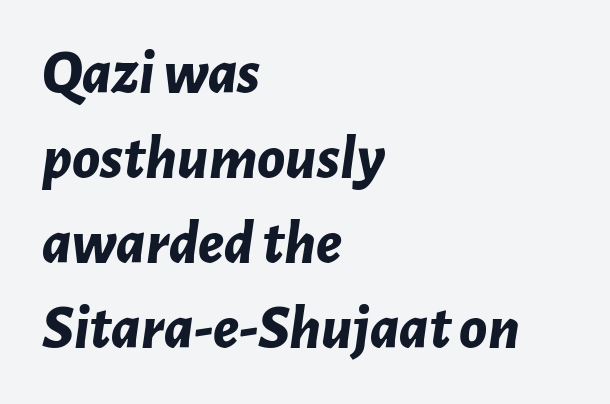
The gap between lines stays unmarked. Horizontally, the lines are justified to the leading edge only. The rendering uses natural spacing where letterforms have individual widths. Each glyph is drawn with heavy, bold strokes. An italicized treatment has been applied to the whole sample.
